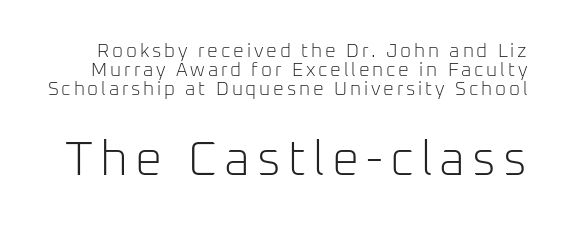
Plain, unruled lines of type. Typesetter's note — lower block bumped up in size, upper block left smaller. Ordinary non-slanted type is in use. The face used here is proportionally spaced, like ordinary book or web type.
